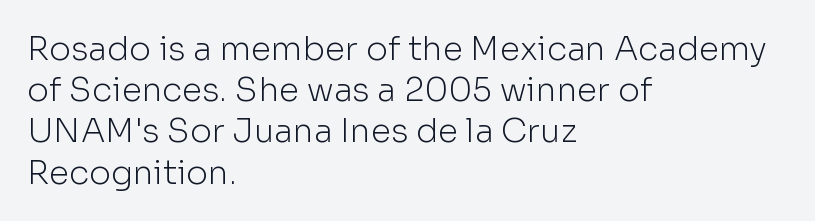
The image shows 33 px light sans-serif type, upright; set left-aligned, normal line spacing (1.25x), normal letter spacing, not underlined; low stroke contrast and a medium x-height.
